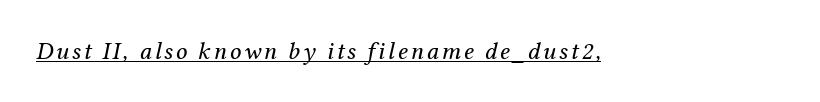
{"italic": "yes", "lean": "right", "slant_degrees": 12, "bold": "no", "underline": "yes", "glyph_px": 25}
